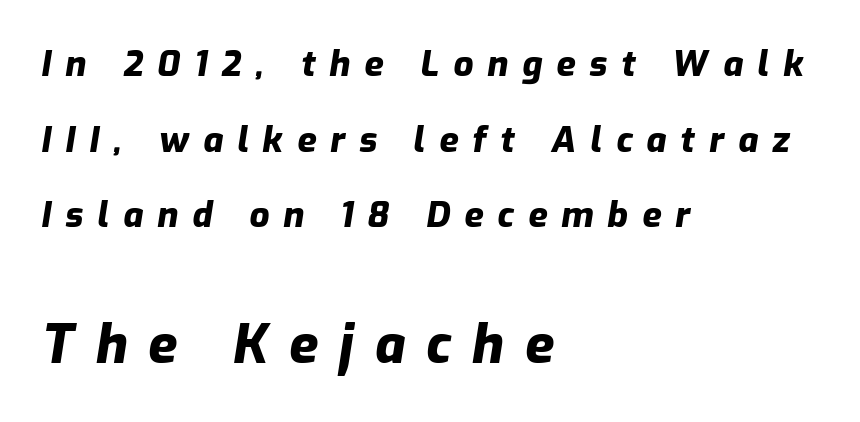
The image shows 53 px heavy type, italic (leaning right); set left-aligned, loose line spacing (2.16x), unusually wide letter spacing (+0.4 em), not underlined; the second (bottom) block is 1.51x larger; low stroke contrast and a medium x-height.
